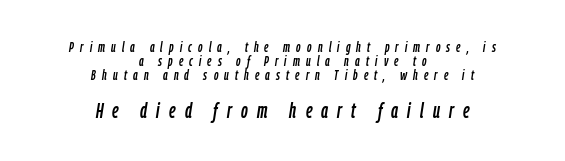
The image shows 21 px text type, italic (leaning right); set centered, tight line spacing (1.0x), unusually wide letter spacing (+0.44 em), not underlined; the second (bottom) block is 1.5x larger.
